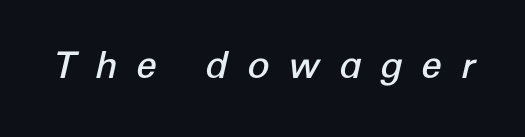
The baseline area is clear. The characters look somewhat weighty, a semibold short of true bold. These lines are rendered in a variable-pitch font. There's an unmistakable incline to the writing here. Inter-character spacing is expanded well beyond the font's built-in metrics.
